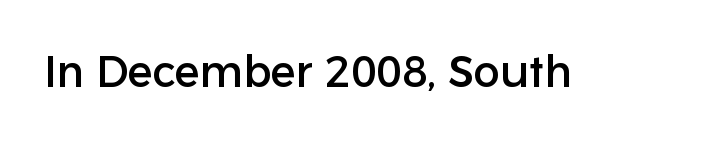
{"serif": "no", "italic": "no", "width": "normal", "stroke_contrast": "low", "x_height": "medium", "monospaced": "no", "underline": "no", "letter_spacing": "normal", "letter_spacing_em": 0.0, "glyph_px": 44}
